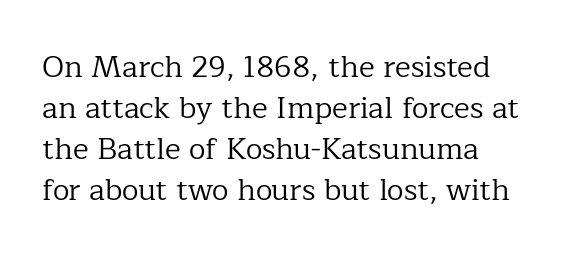
The image shows 30 px regular-weight serif type, upright; set normal line spacing (1.37x), normal letter spacing, not underlined; low stroke contrast and a medium x-height.
